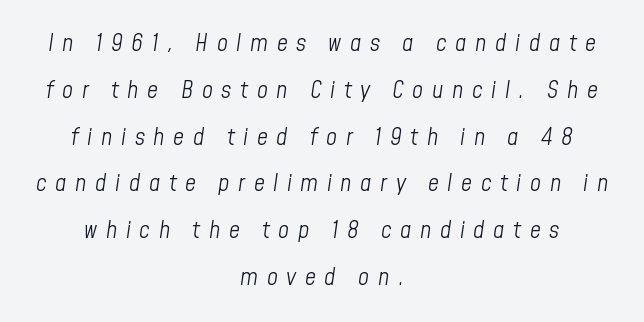
{"italic": "yes", "lean": "right", "slant_degrees": 8, "bold": "no", "underline": "no", "align": "center", "line_spacing": "loose", "line_spacing_ratio": 1.95, "letter_spacing": "wide", "letter_spacing_em": 0.36, "glyph_px": 24}
